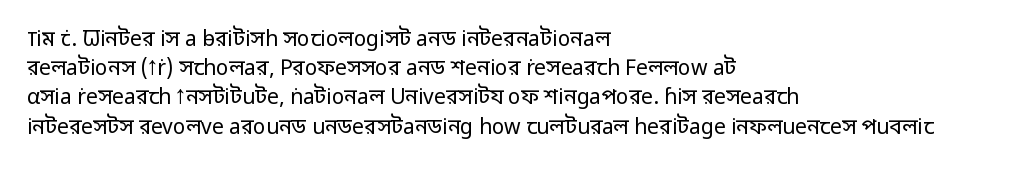
Tracking here is standard; glyphs follow each other at the usual distance. Heft: none added — not bold. These lines are set flush left with a ragged right edge. The letters stand straight up with perfectly vertical stems. Has an underline been added? It has not.
